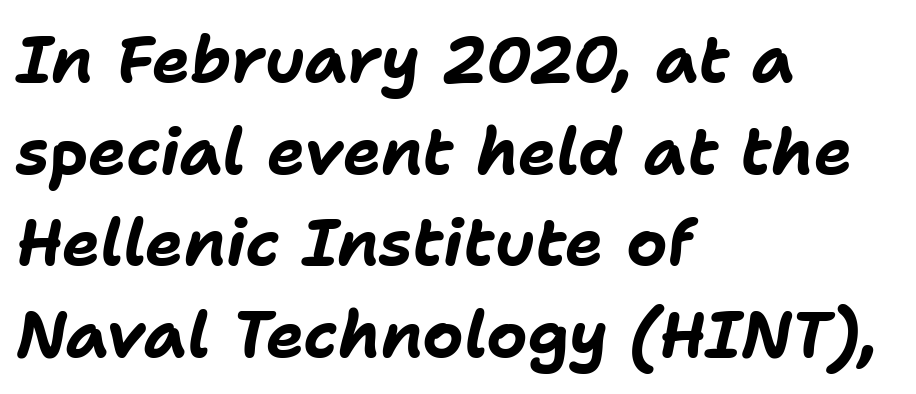
Q: Is the text bold? A: Yes.
Q: Is the text italic (slanted)? A: Yes, it leans right by about 11 degrees.
Q: Is the text underlined? A: No.
Q: How is the paragraph aligned? A: Left-aligned.
Q: Is the spacing between letters normal or unusually wide? A: Normal.
Q: Is the spacing between lines tight, normal or loose? A: Normal.
Q: Width (condensed, normal, or wide)? A: Normal.
Q: Stroke contrast? A: Low.
Q: x-height? A: Medium.
Q: Monospaced? A: No.
